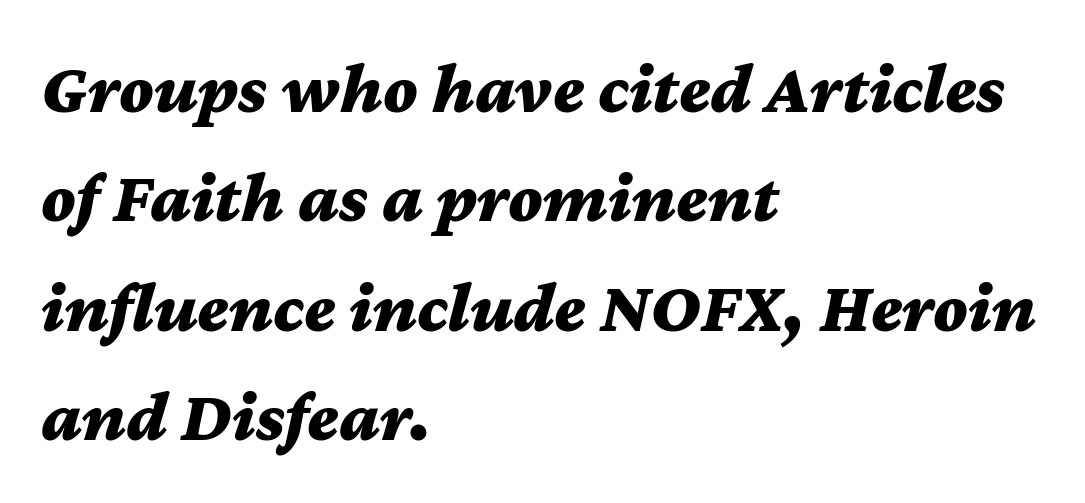
Inter-character spacing is left at the font's built-in metrics. Regular leading. This is oblique type, the kind used for emphasis or titles. Looks like regular typesetting: each glyph gets only the width it needs. The foot of each line stays bare and open. Every row of glyphs begins at an identical x-position on the left.
